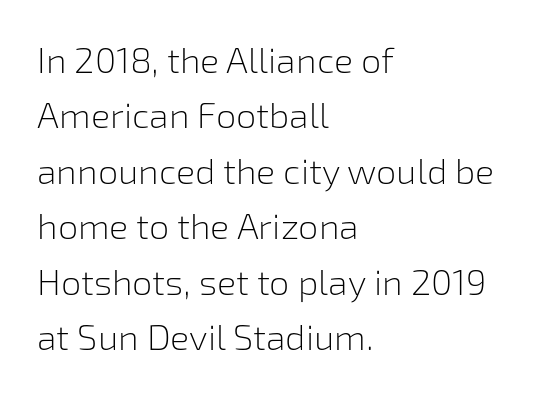
Q: Is the text bold? A: No.
Q: Is the text italic (slanted)? A: No, it is upright.
Q: Is the typeface a serif or a sans-serif typeface? A: Sans-serif.
Q: Is the text underlined? A: No.
Q: How is the paragraph aligned? A: Left-aligned.
Q: Is the spacing between letters normal or unusually wide? A: Normal.
Q: Is the spacing between lines tight, normal or loose? A: Normal.
Q: Width (condensed, normal, or wide)? A: Normal.
Q: Stroke contrast? A: Low.
Q: x-height? A: Medium.
Q: Monospaced? A: No.
